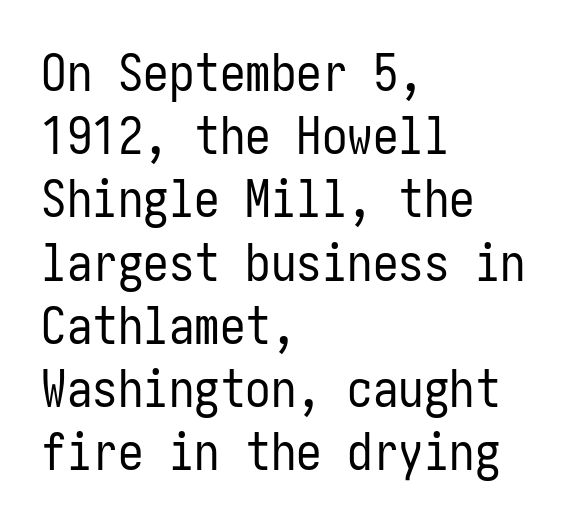
The image shows 51 px regular-weight, condensed sans-serif type, upright; set left-aligned, line spacing 1.24x, normal letter spacing, not underlined; low stroke contrast and a medium x-height.
